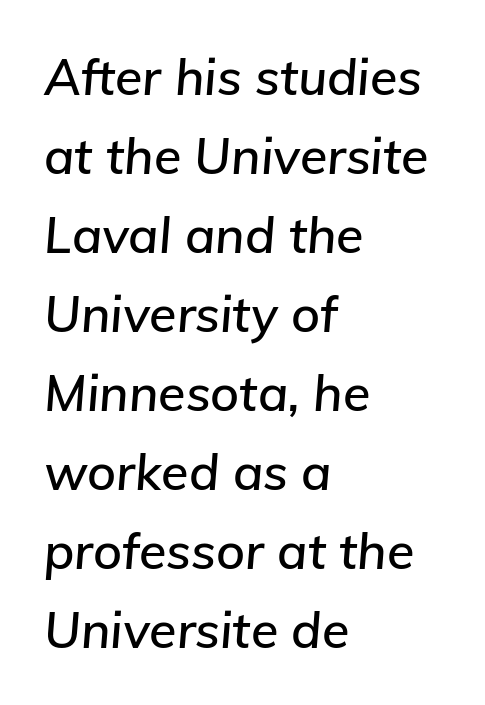
The image shows 50 px text type, italic (leaning right); set left-aligned, normal line spacing (1.58x), normal letter spacing, not underlined; low stroke contrast and a medium x-height.
